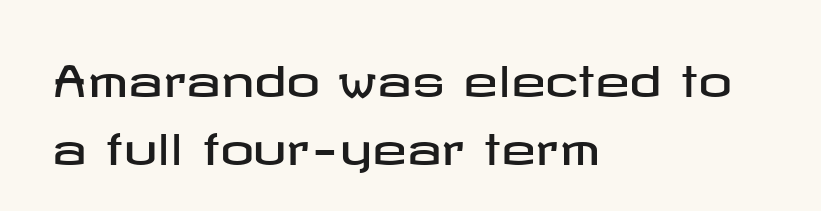
{"serif": "no", "italic": "no", "width": "wide", "stroke_contrast": "low", "x_height": "medium", "underline": "no", "align": "left", "line_spacing": "normal", "line_spacing_ratio": 1.62, "letter_spacing": "normal", "letter_spacing_em": 0.0, "glyph_px": 42}
